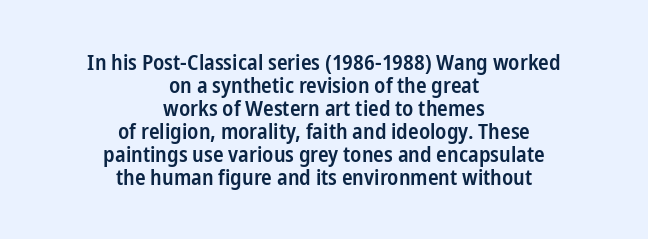
The image shows 22 px text type, upright; set centered, tight line spacing (1.05x), normal letter spacing, not underlined.
